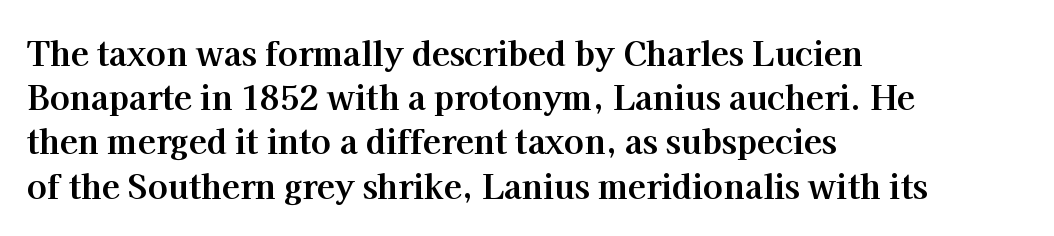
Notice how thick the strokes are: this is what a full bold looks like. Nothing unusual about the tracking: characters are spaced as the font intends. Posture: straight, roman, zero tilt. The text block is weighted toward the left margin, trailing off unevenly rightward. What's the leading like? Ordinary, nothing unusual. In terms of letterform style, serifs are clearly present.
